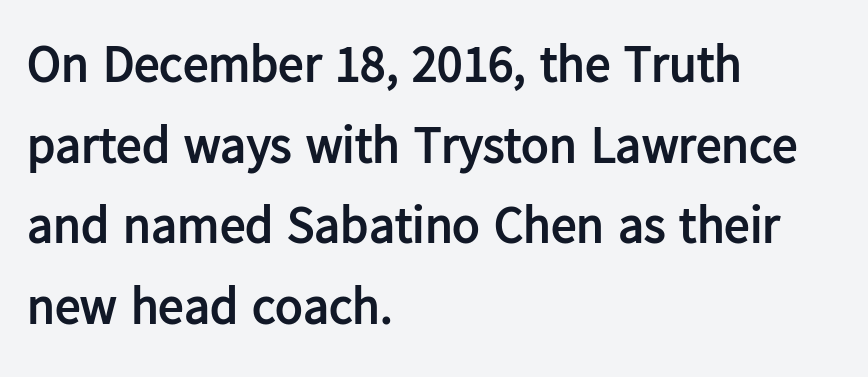
{"serif": "no", "italic": "no", "bold": "yes", "weight": "semibold", "width": "normal", "stroke_contrast": "low", "x_height": "medium", "monospaced": "no", "underline": "no", "align": "left", "line_spacing": "normal", "line_spacing_ratio": 1.58, "letter_spacing": "normal", "letter_spacing_em": 0.0, "glyph_px": 51}
